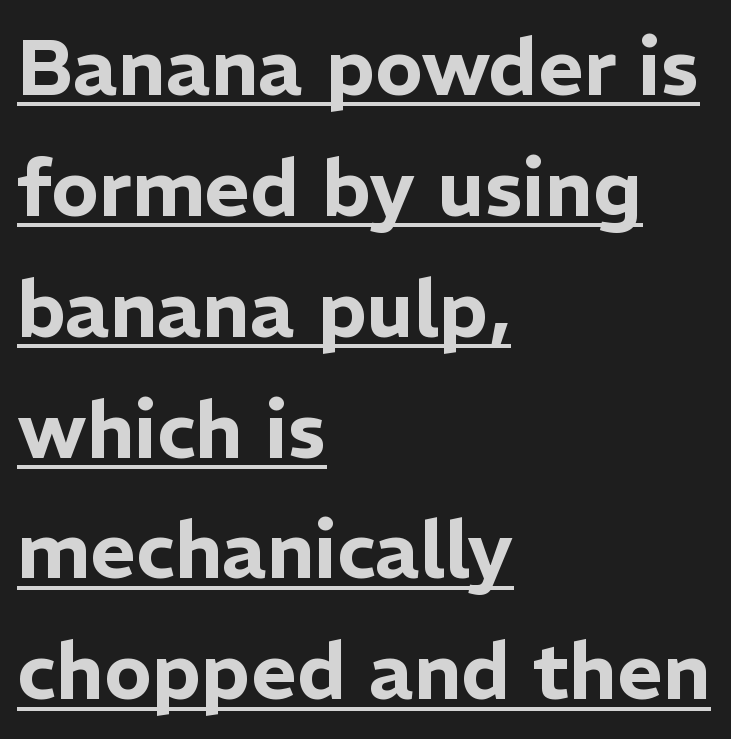
Q: Is the text italic (slanted)? A: No, it is upright.
Q: Is the typeface a serif or a sans-serif typeface? A: Sans-serif.
Q: Is the text underlined? A: Yes.
Q: How is the paragraph aligned? A: Left-aligned.
Q: Is the spacing between letters normal or unusually wide? A: Normal.
Q: Is the spacing between lines tight, normal or loose? A: Normal.
Q: Width (condensed, normal, or wide)? A: Normal.
Q: Stroke contrast? A: Low.
Q: x-height? A: Medium.
Q: Monospaced? A: No.
